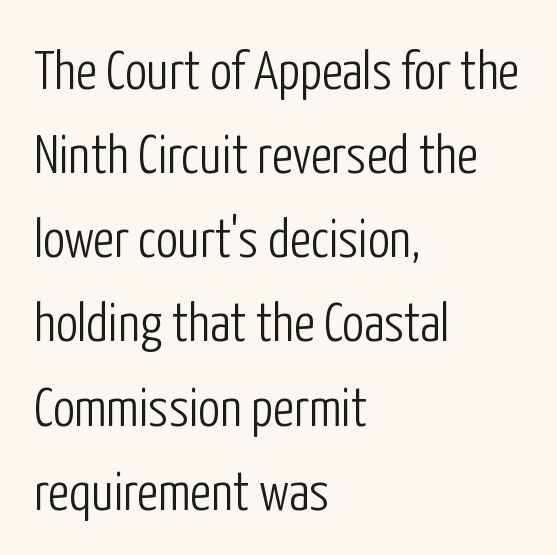
The image shows 55 px light, condensed sans-serif type, upright; set left-aligned, normal line spacing (1.53x), normal letter spacing, not underlined; low stroke contrast and a medium x-height.
